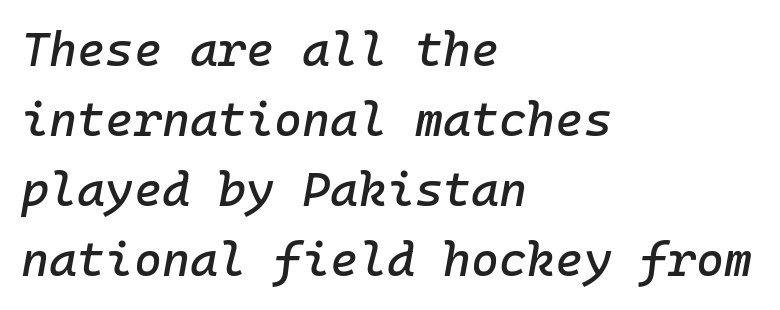
If you drew a ruler down the left edge, every line would touch it. The passage shown is not underscored anywhere. Leading matches the norm, producing a regular column. Compared with ordinary roman type, these characters are visibly tilted.
